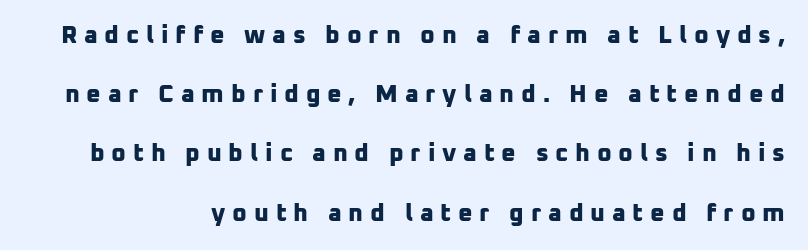
The image shows 25 px bold type; set right-aligned, loose line spacing (2.37x), unusually wide letter spacing (+0.27 em), not underlined.
